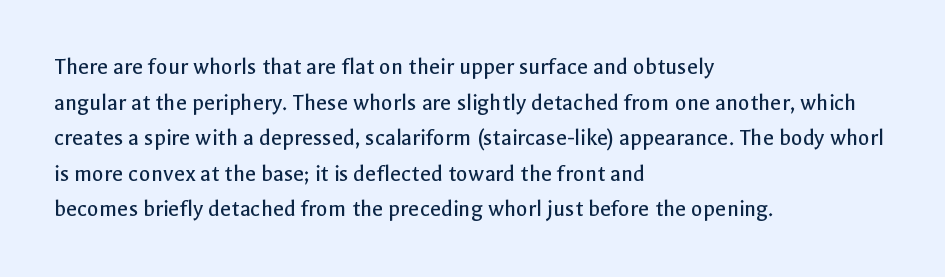
No italicization has been applied; the sample stays upright. Each line starts at the same left margin while the right side varies. Weight: regular or lighter. Compared with typical paragraphs, the rows here are spaced about the same. No extra tracking has been applied to these lines. Any mark beneath the type? The region is blank.
